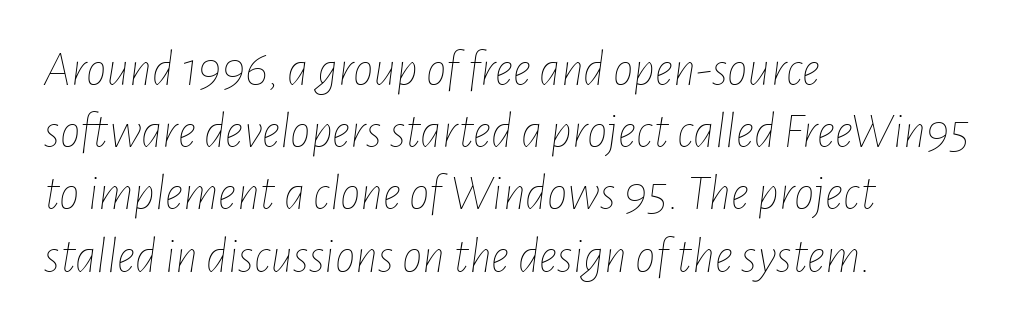
{"italic": "yes", "lean": "right", "slant_degrees": 7, "bold": "no", "weight": "thin", "width": "condensed", "stroke_contrast": "low", "x_height": "medium", "monospaced": "no", "underline": "no", "align": "left", "line_spacing_ratio": 1.22, "letter_spacing": "normal", "letter_spacing_em": 0.0, "glyph_px": 51}
